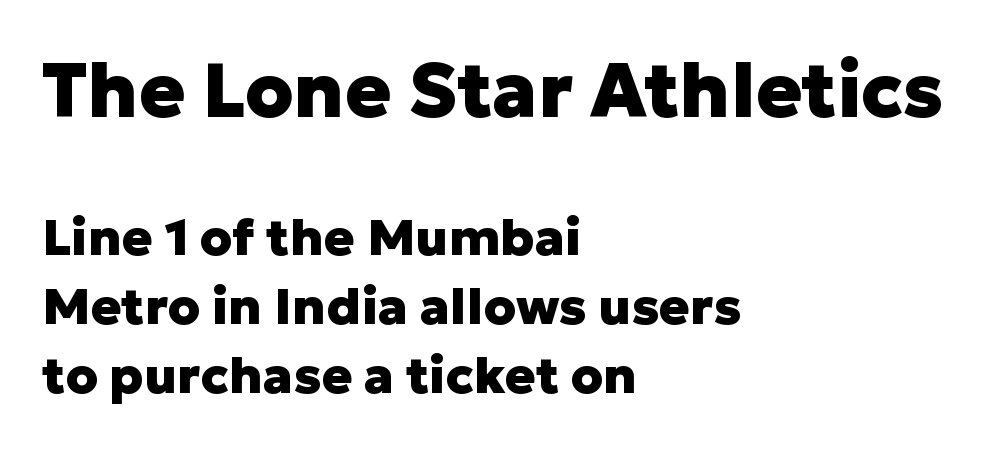
How heavy is the stroke? Heavy — this is a bold. Examine the stroke ends and you'll find no serifs. These lines keep a tight, regular rhythm from letter to letter. Notice how the passage keeps a crisp vertical edge on the left only. The specimen omits any rule beneath the text block's lines.
